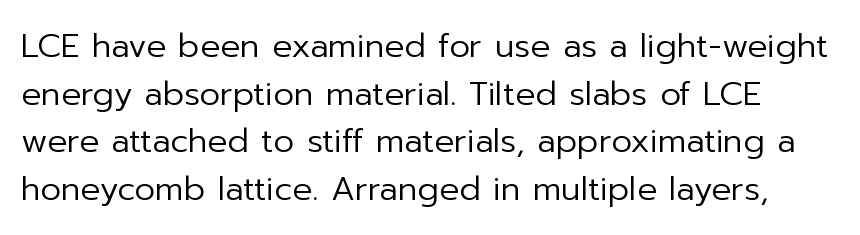
The image shows 33 px regular-weight sans-serif type, upright; set normal line spacing (1.44x), normal letter spacing, not underlined; low stroke contrast and a medium x-height.
